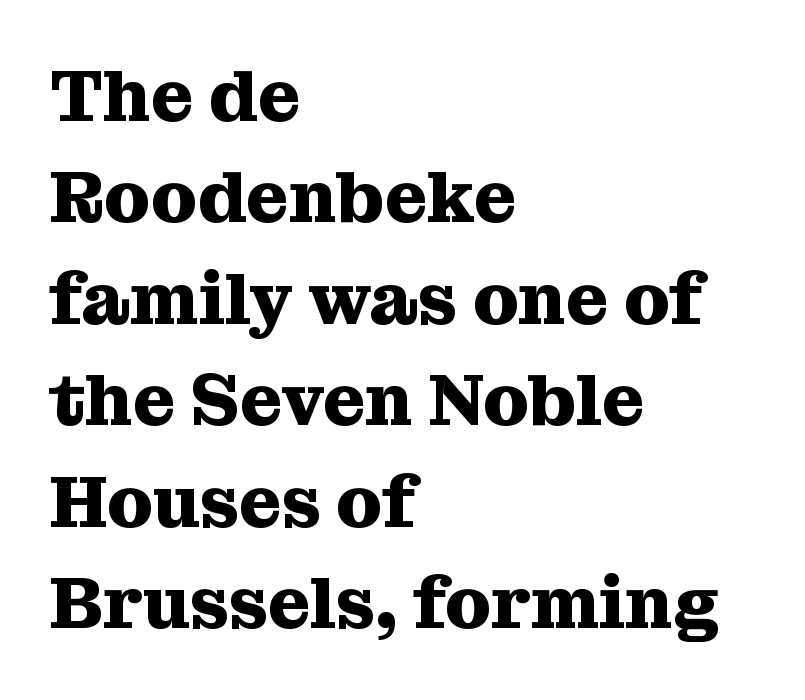
{"serif": "yes", "italic": "no", "bold": "yes", "weight": "heavy", "width": "normal", "stroke_contrast": "medium", "x_height": "medium", "monospaced": "no", "underline": "no", "align": "left", "line_spacing": "normal", "line_spacing_ratio": 1.39, "letter_spacing": "normal", "letter_spacing_em": 0.0, "glyph_px": 73}
